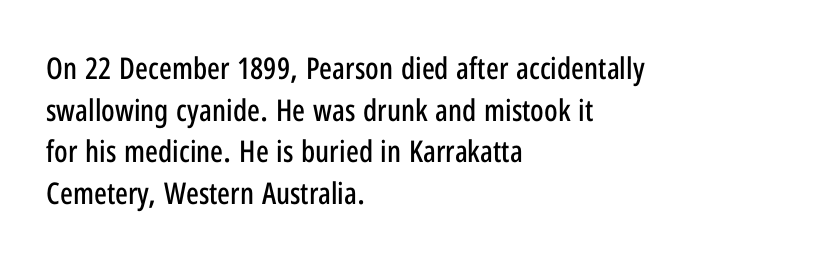
Q: Is the text italic (slanted)? A: No, it is upright.
Q: Is the typeface a serif or a sans-serif typeface? A: Sans-serif.
Q: Is the text underlined? A: No.
Q: How is the paragraph aligned? A: Left-aligned.
Q: Is the spacing between letters normal or unusually wide? A: Normal.
Q: Is the spacing between lines tight, normal or loose? A: Normal.
Q: Width (condensed, normal, or wide)? A: Condensed.
Q: Stroke contrast? A: Low.
Q: x-height? A: Medium.
Q: Monospaced? A: No.
